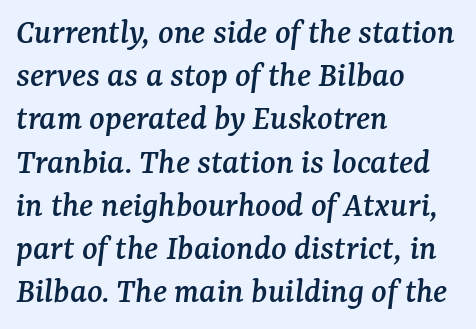
The image shows 36 px serif type, italic (leaning right); set left-aligned, line spacing 1.2x, normal letter spacing, not underlined; medium stroke contrast and a medium x-height.
